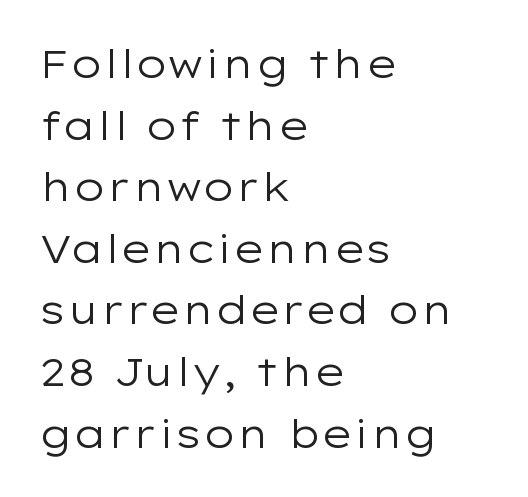
The passage shown is not bold in any degree. A typesetter would call this zero additional tracking. This rendering features lettering with no underline. Grotesque or geometric, the face here clearly has no serifs.
